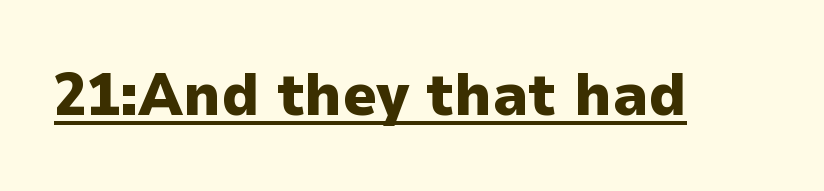
Q: Is the text bold? A: Yes.
Q: Is the text italic (slanted)? A: No, it is upright.
Q: Is the typeface a serif or a sans-serif typeface? A: Sans-serif.
Q: Is the text underlined? A: Yes.
Q: Is the spacing between letters normal or unusually wide? A: Normal.
Q: Width (condensed, normal, or wide)? A: Normal.
Q: Stroke contrast? A: Low.
Q: x-height? A: Medium.
Q: Monospaced? A: No.
